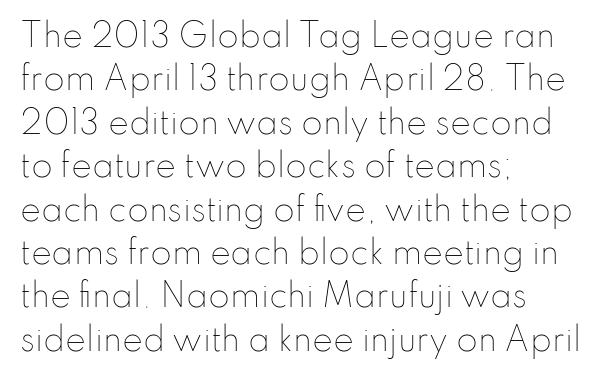
The image shows 31 px thin type, upright; set left-aligned, normal line spacing (1.4x), normal letter spacing, not underlined; low stroke contrast and a small x-height.
